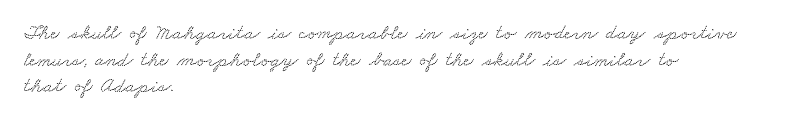
{"underline": "no", "align": "left", "line_spacing": "normal", "line_spacing_ratio": 1.27, "letter_spacing": "normal", "letter_spacing_em": 0.0, "glyph_px": 21}
